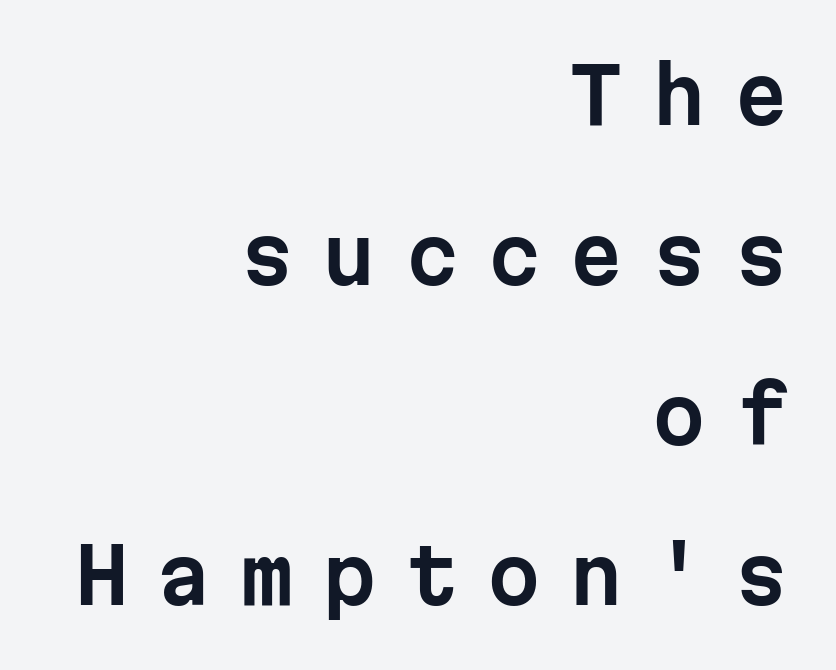
Q: Is the text italic (slanted)? A: No, it is upright.
Q: Is the typeface a serif or a sans-serif typeface? A: Sans-serif.
Q: Is the text underlined? A: No.
Q: How is the paragraph aligned? A: Right-aligned.
Q: Is the spacing between letters normal or unusually wide? A: Unusually wide.
Q: Is the spacing between lines tight, normal or loose? A: Loose.
Q: Width (condensed, normal, or wide)? A: Normal.
Q: Stroke contrast? A: Low.
Q: x-height? A: Medium.
Q: Monospaced? A: Yes.
